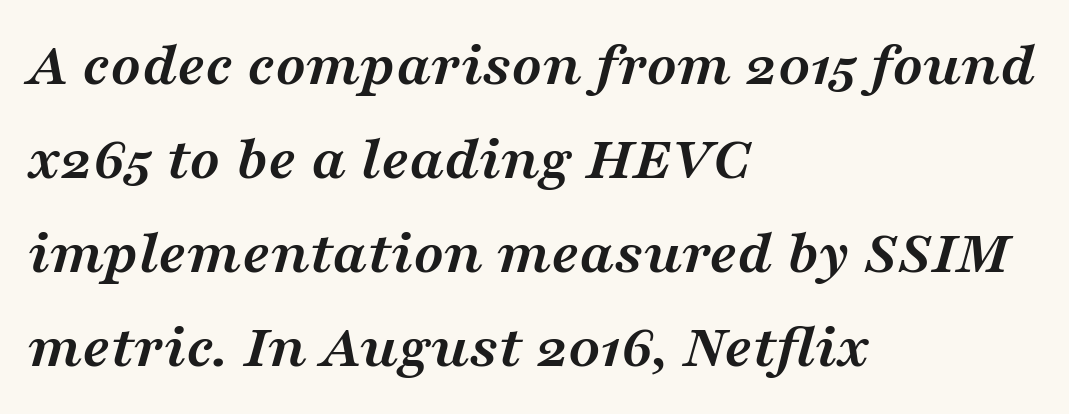
A student would call this left alignment; a typographer would say flush left, rag right. Look at the bottom of the vertical strokes: they flare into serifs here. Is the letter spacing exaggerated? No — it looks like the ordinary default. Is there much room between lines? A standard amount, neither cramped nor airy. Each letter keeps its own natural width here, so spacing adapts to shape.
